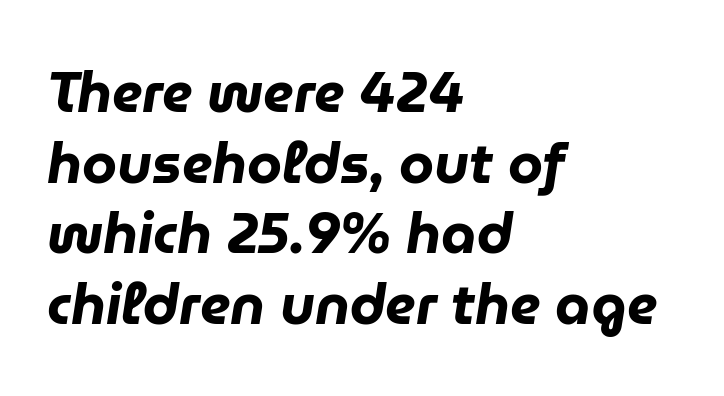
Compared with typical paragraphs, the rows here are spaced about the same. Italic? Definitely — the glyphs are oblique. Is this a fixed-width face? No — the glyphs have proportional, varying widths. The paragraph shown leans on its left margin. Its strokes are broad and dark, the hallmark of bold type. Check under the words: just untouched page.
